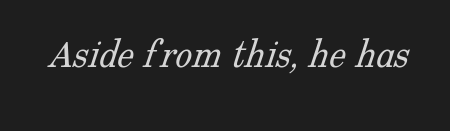
Q: Is the text bold? A: No.
Q: Is the typeface a serif or a sans-serif typeface? A: Serif.
Q: Is the text underlined? A: No.
Q: Is the spacing between letters normal or unusually wide? A: Normal.
Q: Width (condensed, normal, or wide)? A: Normal.
Q: Stroke contrast? A: Low.
Q: x-height? A: Medium.
Q: Monospaced? A: No.
